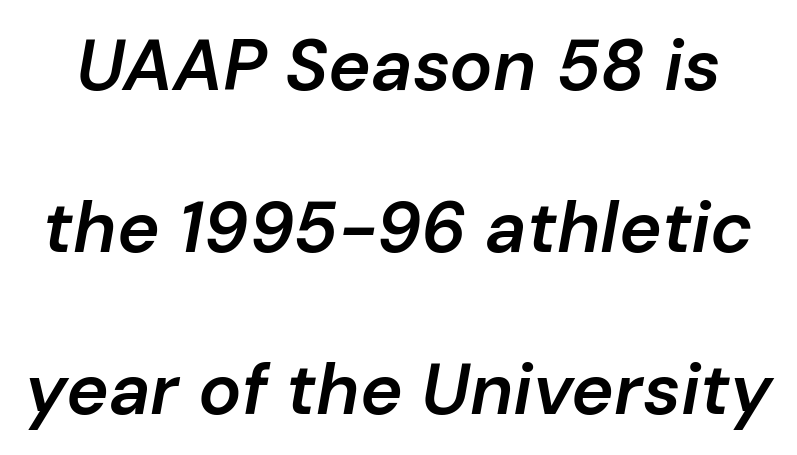
Q: Is the text bold? A: Semi-bold.
Q: Is the text italic (slanted)? A: Yes, it leans right by about 10 degrees.
Q: Is the text underlined? A: No.
Q: Is the spacing between letters normal or unusually wide? A: Normal.
Q: Is the spacing between lines tight, normal or loose? A: Loose.
Q: Width (condensed, normal, or wide)? A: Normal.
Q: Stroke contrast? A: Low.
Q: x-height? A: Medium.
Q: Monospaced? A: No.
